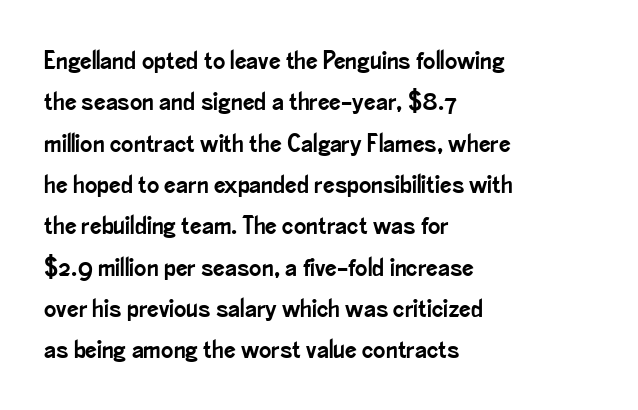
{"italic": "no", "underline": "no", "align": "left", "line_spacing": "normal", "line_spacing_ratio": 1.59, "letter_spacing": "normal", "letter_spacing_em": 0.0, "glyph_px": 26}
